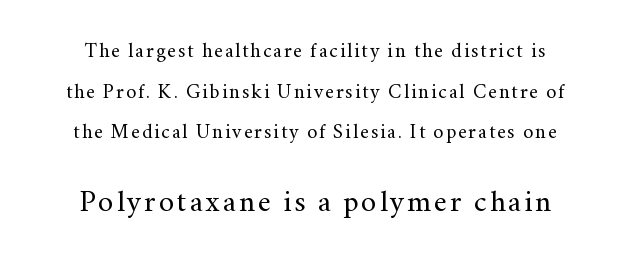
{"serif": "yes", "italic": "no", "bold": "no", "weight": "regular", "width": "normal", "stroke_contrast": "medium", "x_height": "small", "monospaced": "no", "underline": "no", "line_spacing": "loose", "line_spacing_ratio": 2.03, "larger_block": "second", "size_ratio": 1.5, "glyph_px": 30}
